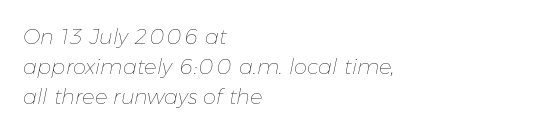
Q: Is the text bold? A: No.
Q: Is the text italic (slanted)? A: Yes, it leans right by about 11 degrees.
Q: Is the text underlined? A: No.
Q: How is the paragraph aligned? A: Left-aligned.
Q: Is the spacing between letters normal or unusually wide? A: Normal.
Q: Is the spacing between lines tight, normal or loose? A: Normal.
